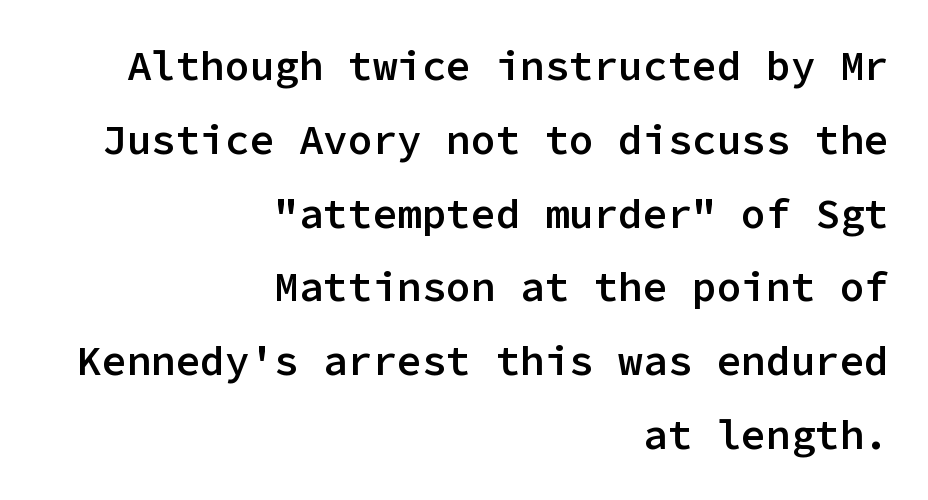
Plain, unruled lines of type. Which margin do the lines hug? The right one — the left edge is uneven. The typeface chosen for these lines omits serifs. The lettering stays uniformly vertical, giving the passage a roman look. The passage shown has conventional tracking throughout.
